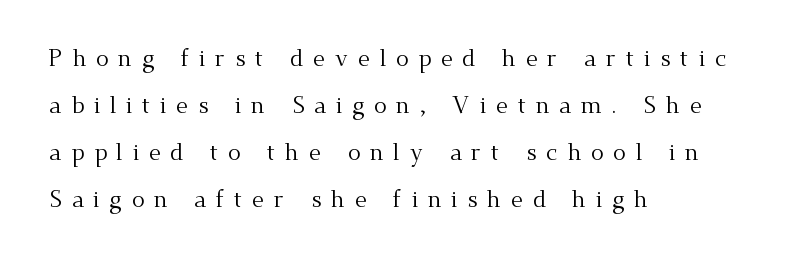
Q: Is the text bold? A: No.
Q: Is the text italic (slanted)? A: No, it is upright.
Q: Is the text underlined? A: No.
Q: How is the paragraph aligned? A: Left-aligned.
Q: Is the spacing between letters normal or unusually wide? A: Unusually wide.
Q: Is the spacing between lines tight, normal or loose? A: Loose.
